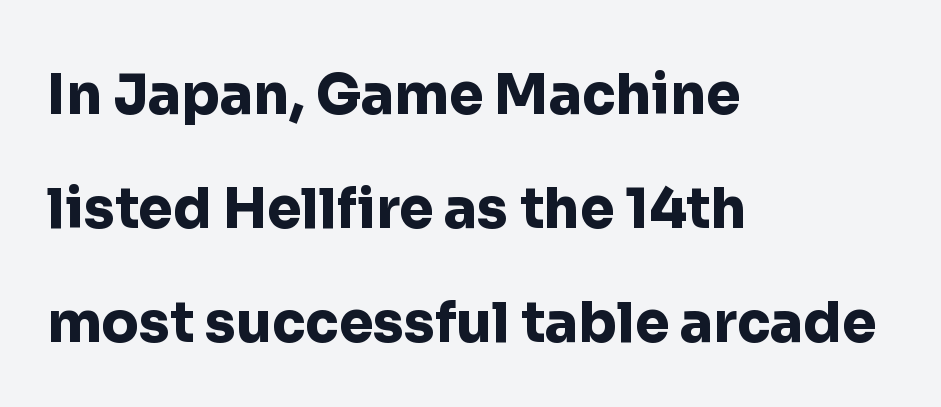
You could not count columns in this text — the font is proportionally spaced. Does the lettering tilt? It doesn't — this is upright. Tracking here is standard; glyphs follow each other at the usual distance. Interline gaps are noticeably wide in this sample. The characters look thick and weighty, a clear bold. The glyphs are unaccompanied by any horizontal stroke below them.
